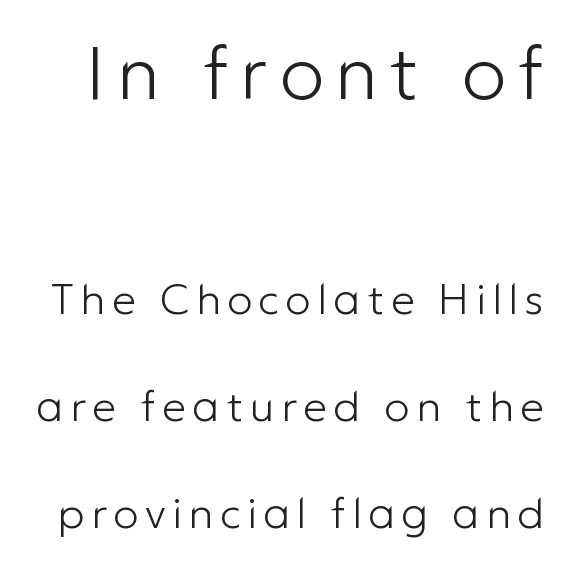
Letters have the restrained weight of plain body copy at most. The letters advance in unequal steps, a hallmark of proportional type. Bigger letters appear in the top chunk; the bottom chunk is reduced. Every character sits straight up, as roman type does.
